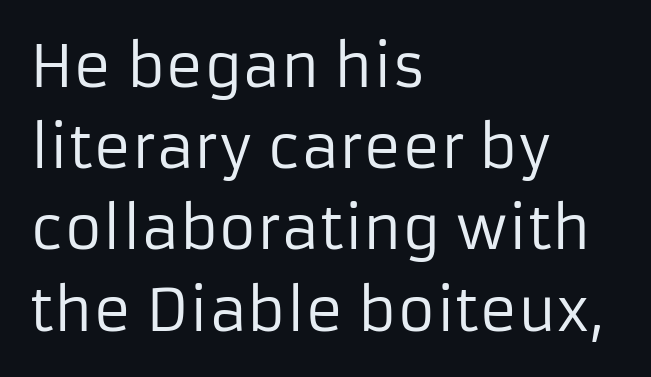
{"serif": "no", "italic": "no", "bold": "no", "weight": "regular", "width": "normal", "stroke_contrast": "low", "x_height": "medium", "monospaced": "no", "underline": "no", "align": "left", "line_spacing": "normal", "line_spacing_ratio": 1.4, "letter_spacing": "normal", "letter_spacing_em": 0.0, "glyph_px": 58}
